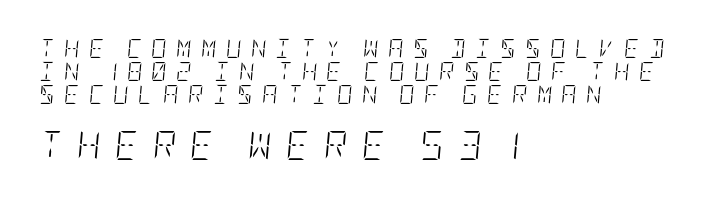
The image shows 29 px light, condensed type, italic (leaning right); set left-aligned, line spacing 1.21x, unusually wide letter spacing (+0.49 em), not underlined; the second (bottom) block is 1.53x larger; low stroke contrast and a large x-height.
